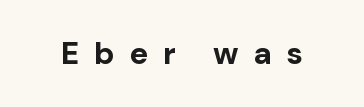
Q: Is the text bold? A: Yes.
Q: Is the text italic (slanted)? A: No, it is upright.
Q: Is the typeface a serif or a sans-serif typeface? A: Sans-serif.
Q: Is the text underlined? A: No.
Q: Is the spacing between letters normal or unusually wide? A: Unusually wide.
Q: Width (condensed, normal, or wide)? A: Normal.
Q: Stroke contrast? A: Low.
Q: x-height? A: Medium.
Q: Monospaced? A: No.
